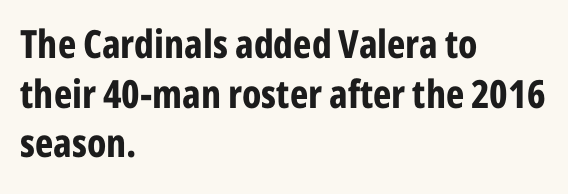
The vertical gap from one line to the next is medium. Designer's note — italics off, roman on. Has an underline been added? It has not. These lines stack with their left ends in a neat column. The letters carry no serifs — their stems end cleanly without finishing strokes.
